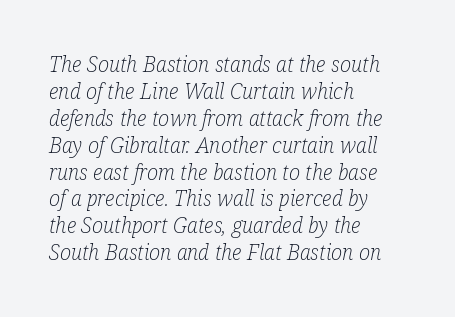
Q: Is the text bold? A: No.
Q: Is the text italic (slanted)? A: Yes, it leans right by about 12 degrees.
Q: Is the text underlined? A: No.
Q: How is the paragraph aligned? A: Left-aligned.
Q: Is the spacing between letters normal or unusually wide? A: Normal.
Q: Is the spacing between lines tight, normal or loose? A: Normal.
